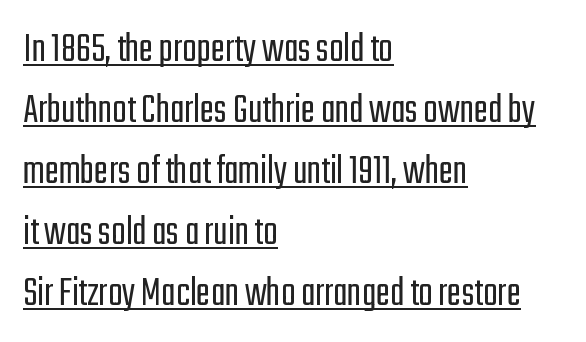
Q: Is the text bold? A: No.
Q: Is the text italic (slanted)? A: No, it is upright.
Q: Is the typeface a serif or a sans-serif typeface? A: Sans-serif.
Q: Is the text underlined? A: Yes.
Q: How is the paragraph aligned? A: Left-aligned.
Q: Is the spacing between letters normal or unusually wide? A: Normal.
Q: Is the spacing between lines tight, normal or loose? A: Normal.
Q: Width (condensed, normal, or wide)? A: Condensed.
Q: Stroke contrast? A: Low.
Q: x-height? A: Medium.
Q: Monospaced? A: No.
